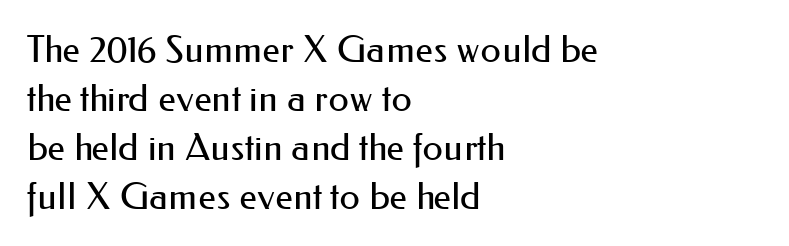
{"serif": "no", "italic": "no", "bold": "no", "weight": "regular", "width": "normal", "stroke_contrast": "medium", "x_height": "small", "monospaced": "no", "underline": "no", "align": "left", "line_spacing": "normal", "line_spacing_ratio": 1.32, "letter_spacing": "normal", "letter_spacing_em": 0.0, "glyph_px": 37}
